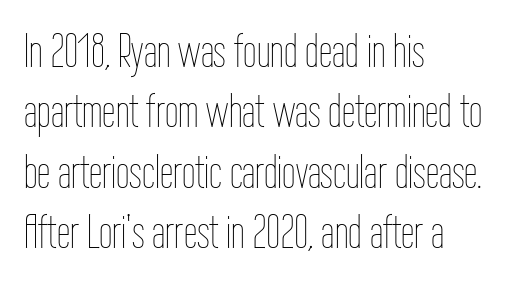
Q: Is the text bold? A: No.
Q: Is the text italic (slanted)? A: No, it is upright.
Q: Is the text underlined? A: No.
Q: How is the paragraph aligned? A: Left-aligned.
Q: Is the spacing between letters normal or unusually wide? A: Normal.
Q: Is the spacing between lines tight, normal or loose? A: Normal.
Q: Width (condensed, normal, or wide)? A: Condensed.
Q: Stroke contrast? A: Low.
Q: x-height? A: Medium.
Q: Monospaced? A: No.
